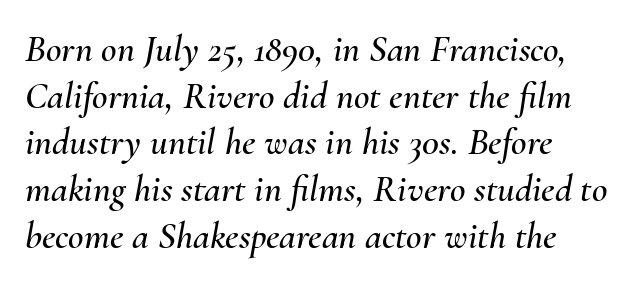
The line texture is even and compact thanks to regular tracking. Descender tails drop into unmarked territory. Observe the lean: these are italic letterforms. These lines are rendered in a variable-pitch font.
